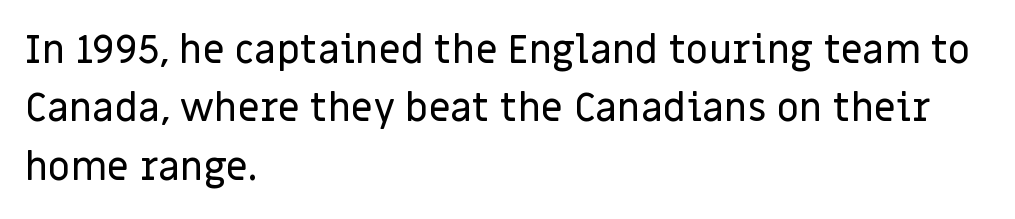
No feet cap the strokes, marking this as sans-serif type. Honestly, the letter spacing is just normal — you wouldn't notice it. A roman cut, with each character standing at attention. Each letter keeps its own natural width here, so spacing adapts to shape. Has an underline been added? It has not. The leading is moderate, giving the passage an even texture.
